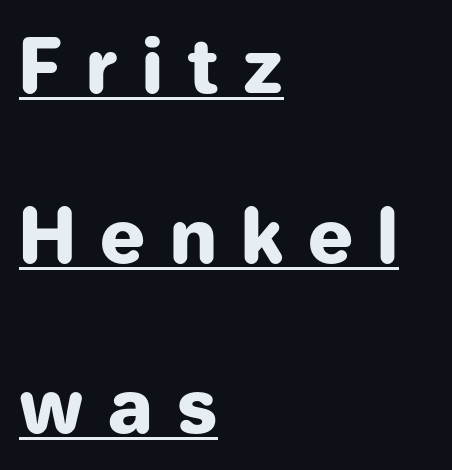
Rows of type keep a wide berth in the vertical direction. These lines were composed using upright roman letters. Observe the wide spacing: letters keep a clear distance from each other. Character widths vary here, with narrow letters taking less room than wide ones. The letters carry no serifs — their stems end cleanly without finishing strokes.
